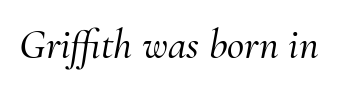
The image shows 42 px serif type, italic (leaning right); set normal letter spacing, not underlined; medium stroke contrast and a small x-height.
